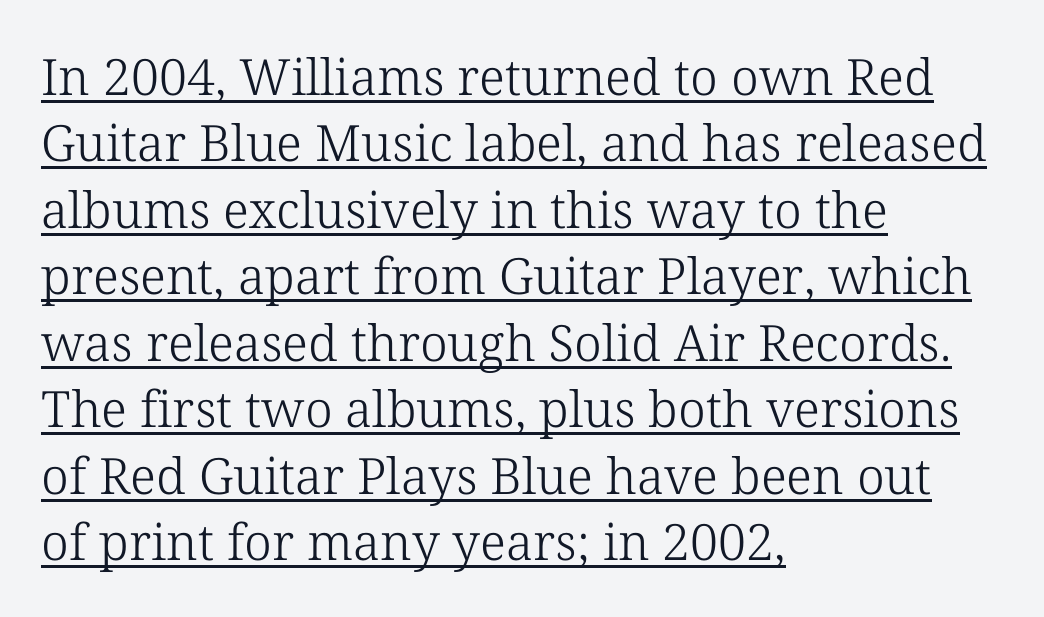
{"serif": "yes", "italic": "no", "bold": "no", "weight": "light", "width": "normal", "stroke_contrast": "low", "x_height": "medium", "monospaced": "no", "underline": "yes", "align": "left", "line_spacing": "normal", "line_spacing_ratio": 1.33, "letter_spacing": "normal", "letter_spacing_em": 0.0, "glyph_px": 50}
